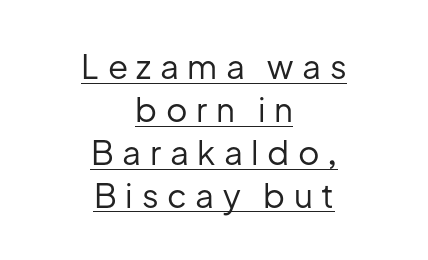
Is there any slant? The stems are plumb. The lines in this sample share a center point and differ in where they start and stop. Line spacing here is normal. Font category for this specimen: sans-serif. Varying glyph widths throughout — classic text-font behaviour. Nothing heavy about these letters — not bold at all.
